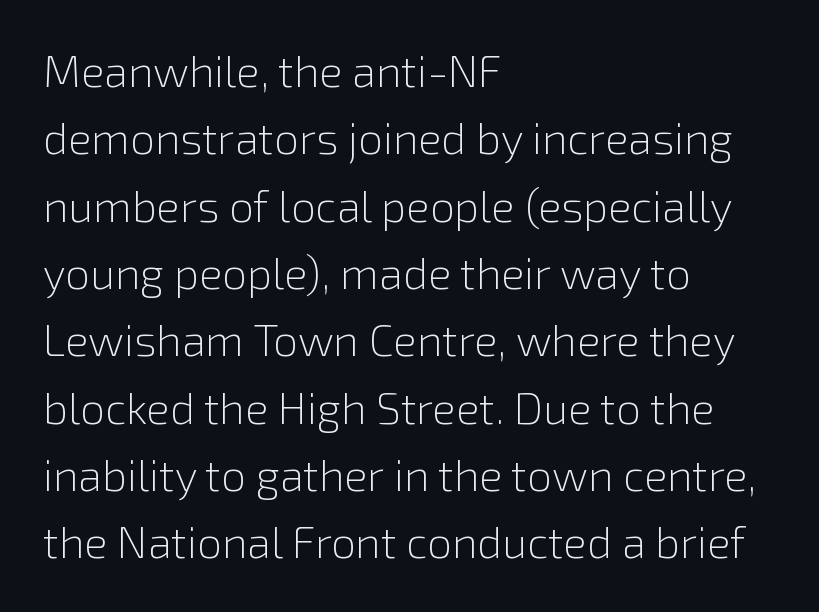
{"serif": "no", "italic": "no", "bold": "no", "weight": "light", "width": "normal", "x_height": "medium", "monospaced": "no", "underline": "no", "align": "left", "line_spacing": "normal", "line_spacing_ratio": 1.53, "letter_spacing": "normal", "letter_spacing_em": 0.0, "glyph_px": 44}
